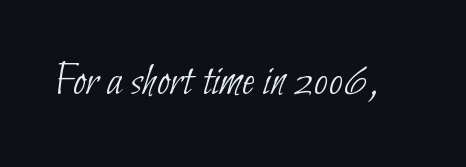
Q: Is the text bold? A: No.
Q: Is the typeface a serif or a sans-serif typeface? A: Sans-serif.
Q: Is the text underlined? A: No.
Q: Is the spacing between letters normal or unusually wide? A: Normal.
Q: Width (condensed, normal, or wide)? A: Condensed.
Q: Stroke contrast? A: Low.
Q: x-height? A: Small.
Q: Monospaced? A: No.
